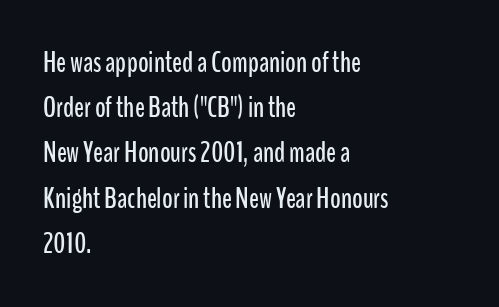
{"serif": "no", "italic": "no", "width": "condensed", "stroke_contrast": "low", "x_height": "medium", "monospaced": "no", "underline": "no", "align": "left", "line_spacing": "normal", "line_spacing_ratio": 1.56, "letter_spacing": "normal", "letter_spacing_em": 0.0, "glyph_px": 29}
